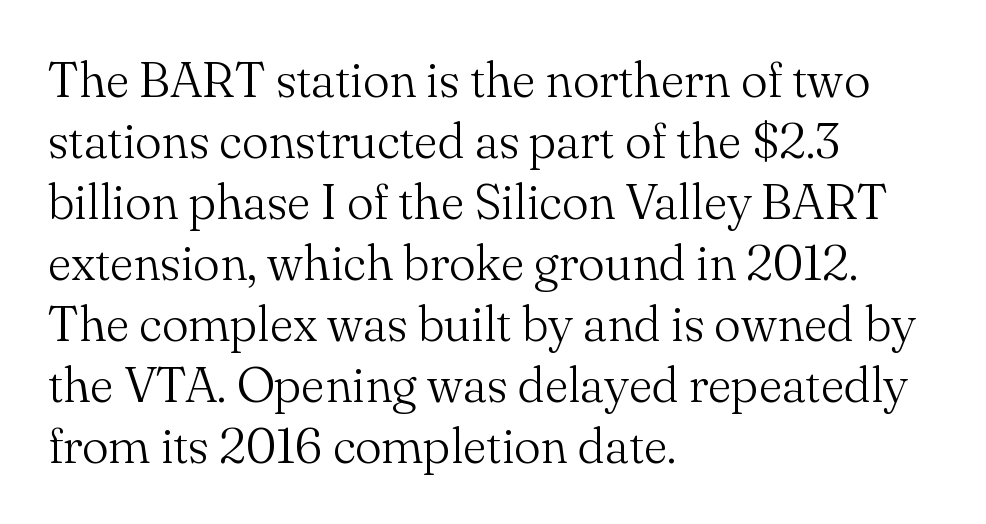
The image shows 50 px light serif type, upright; set left-aligned, line spacing 1.22x, normal letter spacing, not underlined; medium stroke contrast and a small x-height.
